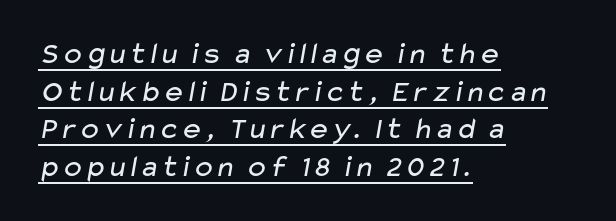
Q: Is the text bold? A: No.
Q: Is the typeface a serif or a sans-serif typeface? A: Sans-serif.
Q: Is the text underlined? A: Yes.
Q: How is the paragraph aligned? A: Left-aligned.
Q: Is the spacing between letters normal or unusually wide? A: Normal.
Q: Width (condensed, normal, or wide)? A: Wide.
Q: Stroke contrast? A: Low.
Q: x-height? A: Medium.
Q: Monospaced? A: No.
